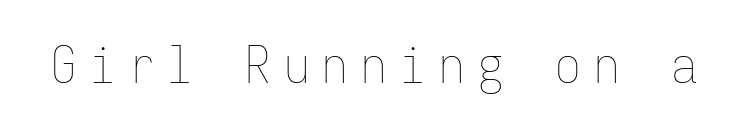
The image shows 51 px thin, condensed type, upright, monospaced; set unusually wide letter spacing (+0.26 em), not underlined; low stroke contrast and a medium x-height.
